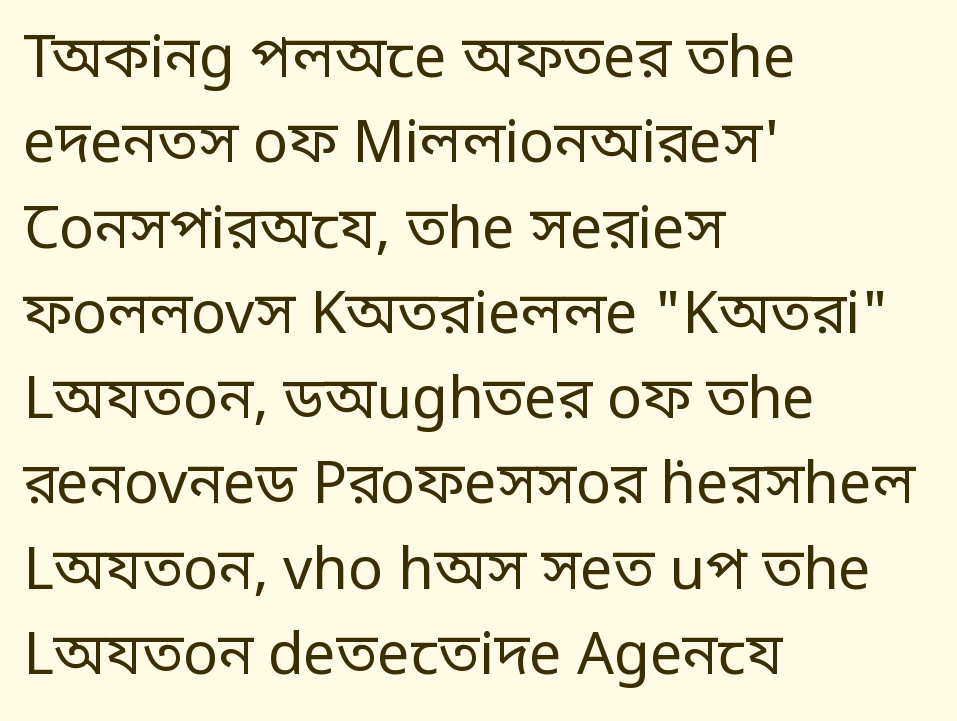
Notice how the passage keeps a crisp vertical edge on the left only. This is the regular roman posture of the typeface. In terms of letterform style, serifs are entirely absent. Proportional: the letters do not fall into vertical columns. Summary of vertical rhythm: regular, with standard interline spacing. The cut favours lightness, reaching ordinary text weight at its darkest.
